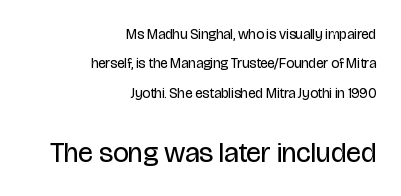
Size hierarchy here favors the trailing block over the leading one. Leading is clearly above the norm, producing a sparse column. Nope, not italic — everything's standing straight. The letters carry no serifs — their stems end cleanly without finishing strokes.
